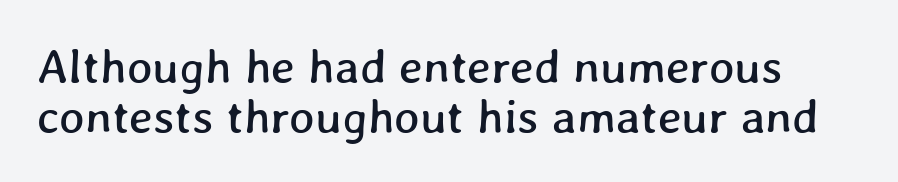
Q: Is the text underlined? A: No.
Q: Is the spacing between letters normal or unusually wide? A: Normal.
Q: Is the spacing between lines tight, normal or loose? A: Tight.
Q: Width (condensed, normal, or wide)? A: Normal.
Q: Stroke contrast? A: Low.
Q: x-height? A: Medium.
Q: Monospaced? A: No.
